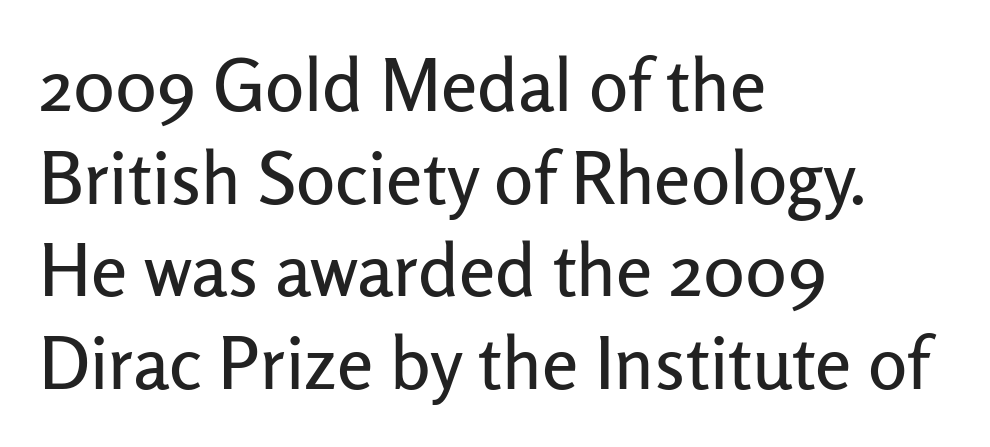
{"serif": "no", "italic": "no", "width": "normal", "stroke_contrast": "low", "x_height": "medium", "monospaced": "no", "underline": "no", "align": "left", "line_spacing": "normal", "line_spacing_ratio": 1.27, "letter_spacing": "normal", "letter_spacing_em": 0.0, "glyph_px": 73}
